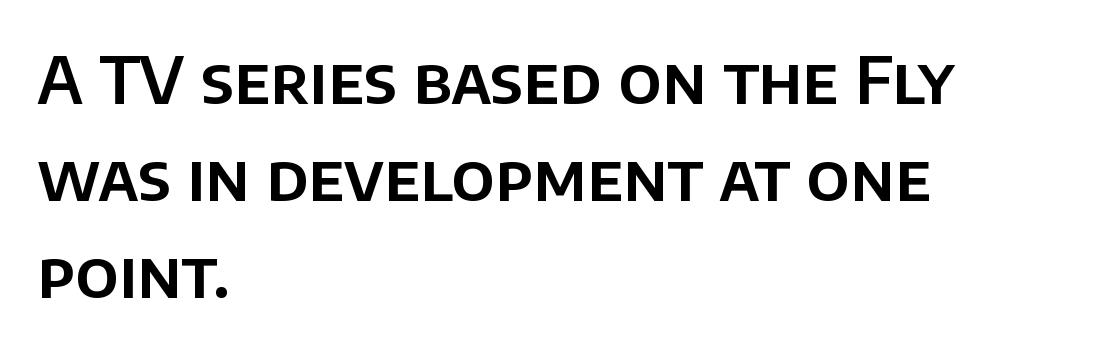
{"serif": "no", "italic": "no", "width": "normal", "stroke_contrast": "low", "x_height": "large", "monospaced": "no", "underline": "no", "align": "left", "line_spacing": "normal", "line_spacing_ratio": 1.49, "letter_spacing": "normal", "letter_spacing_em": 0.0, "glyph_px": 65}
